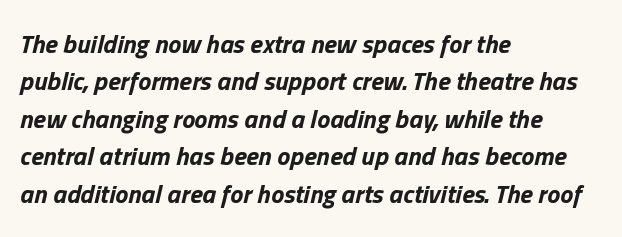
The image shows 26 px bold type, italic (leaning right); set left-aligned, normal line spacing (1.44x), normal letter spacing, not underlined.
